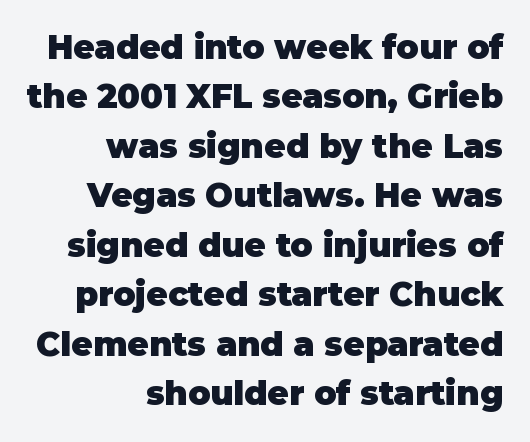
Q: Is the text bold? A: Yes.
Q: Is the text italic (slanted)? A: No, it is upright.
Q: Is the typeface a serif or a sans-serif typeface? A: Sans-serif.
Q: Is the text underlined? A: No.
Q: How is the paragraph aligned? A: Right-aligned.
Q: Is the spacing between letters normal or unusually wide? A: Normal.
Q: Is the spacing between lines tight, normal or loose? A: Normal.
Q: Width (condensed, normal, or wide)? A: Normal.
Q: Stroke contrast? A: Low.
Q: x-height? A: Large.
Q: Monospaced? A: No.
